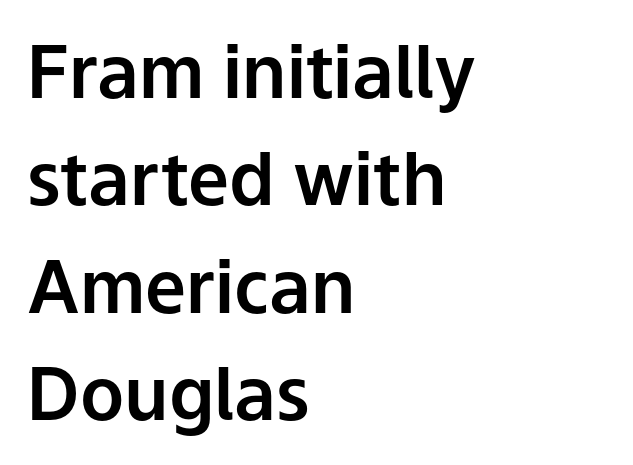
The image shows 73 px sans-serif type, upright; set left-aligned, normal line spacing (1.47x), normal letter spacing, not underlined; low stroke contrast and a medium x-height.
